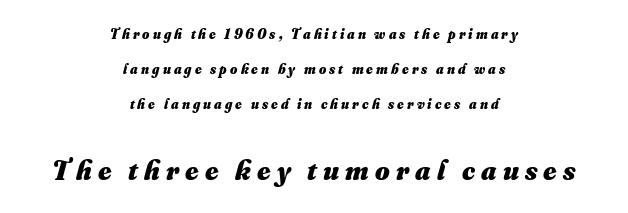
Q: Is the text bold? A: Yes.
Q: Is the text underlined? A: No.
Q: How is the paragraph aligned? A: Centered.
Q: Is the spacing between letters normal or unusually wide? A: Unusually wide.
Q: Is the spacing between lines tight, normal or loose? A: Loose.
Q: Which block of text is set in a larger size, the first (top) or the second (bottom)? A: The second (bottom) one.
Q: Width (condensed, normal, or wide)? A: Normal.
Q: Stroke contrast? A: Medium.
Q: x-height? A: Small.
Q: Monospaced? A: No.
